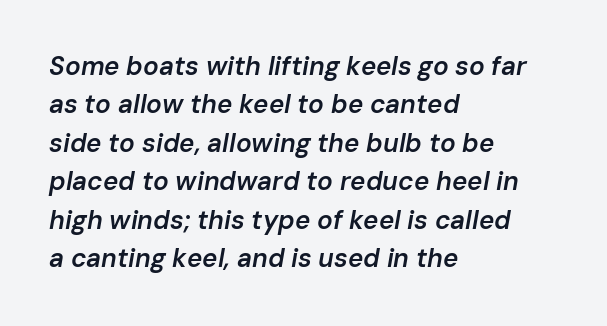
Q: Is the text bold? A: Semi-bold.
Q: Is the text italic (slanted)? A: Yes, it leans right by about 10 degrees.
Q: Is the text underlined? A: No.
Q: How is the paragraph aligned? A: Left-aligned.
Q: Is the spacing between letters normal or unusually wide? A: Normal.
Q: Is the spacing between lines tight, normal or loose? A: Normal.
